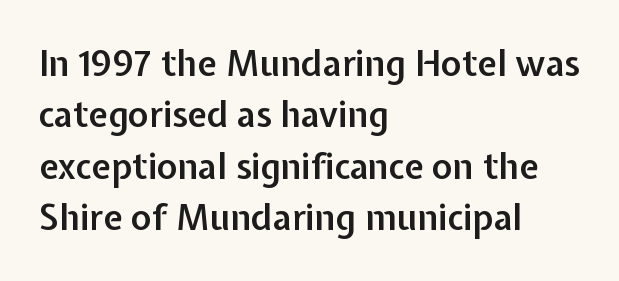
The image shows 35 px semibold sans-serif type, upright; set left-aligned, normal line spacing (1.47x), normal letter spacing, not underlined; low stroke contrast and a medium x-height.
